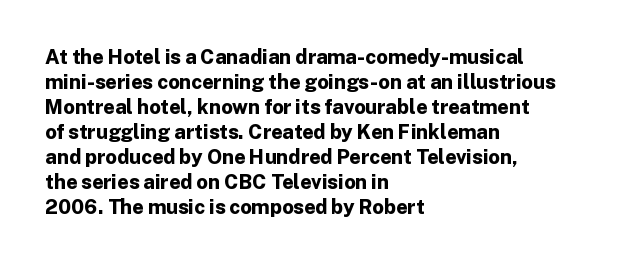
The image shows 20 px bold type, upright; set left-aligned, normal line spacing (1.25x), normal letter spacing, not underlined.
